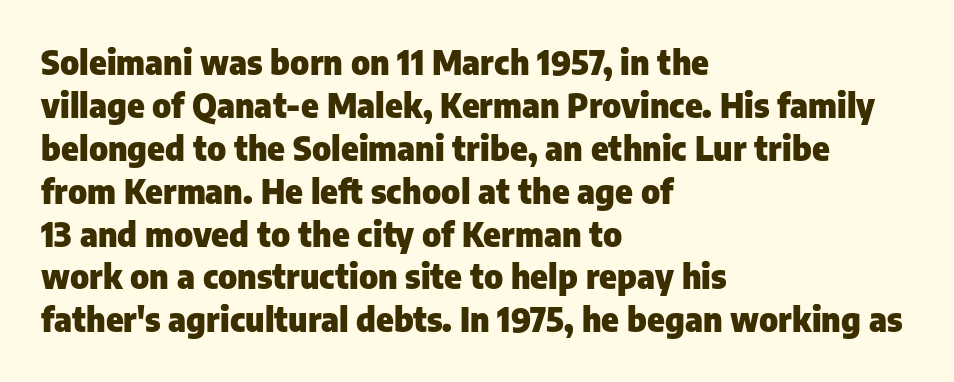
The rendering shows plain stroke endings on the letterforms — a sans-serif design. Horizontal alignment here is leftward, the default for most running prose. In terms of posture, this sample is upright. Successive baselines arrive at the customary interval. The letters advance in unequal steps, a hallmark of proportional type.
